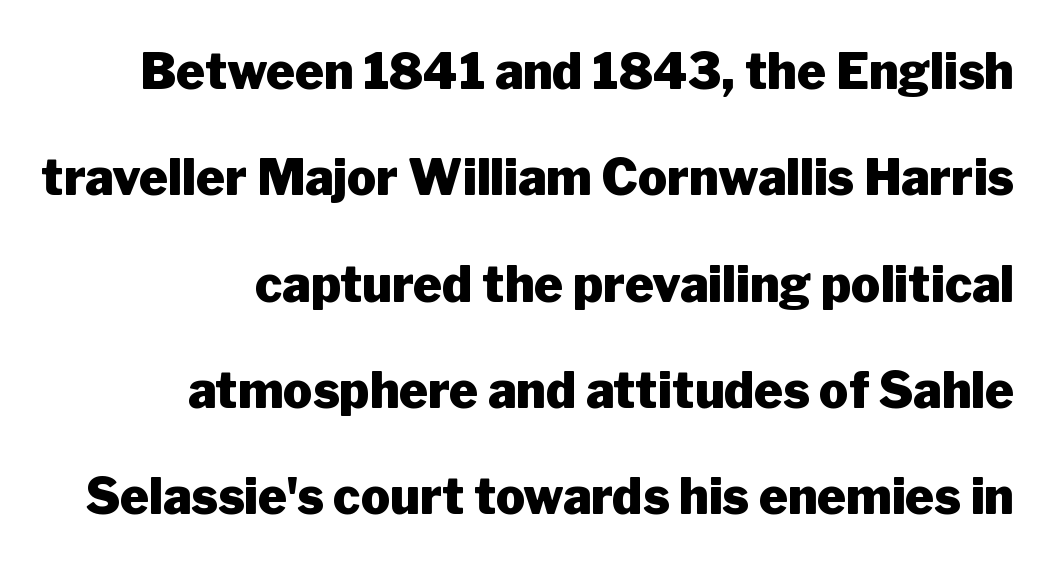
It's the straight-up-and-down kind of type. The face used here is rendered with its standard letterfit. These lines stack with their right ends in a neat column. Compared with typical paragraphs, the rows here are farther apart. Students, this is bold: see how much ink each stroke carries.
